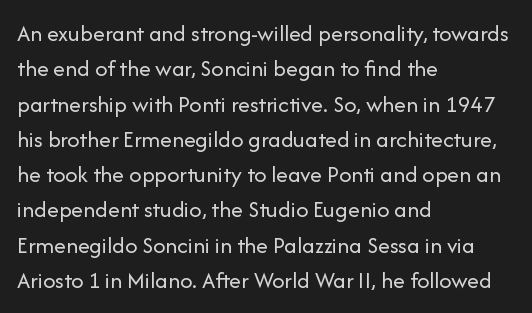
Q: Is the text bold? A: No.
Q: Is the text italic (slanted)? A: No, it is upright.
Q: Is the text underlined? A: No.
Q: How is the paragraph aligned? A: Left-aligned.
Q: Is the spacing between letters normal or unusually wide? A: Normal.
Q: Is the spacing between lines tight, normal or loose? A: Normal.
